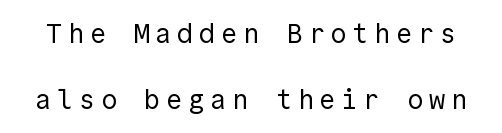
{"italic": "no", "bold": "no", "underline": "no", "line_spacing": "loose", "line_spacing_ratio": 2.44, "letter_spacing": "wide", "letter_spacing_em": 0.21, "glyph_px": 27}
